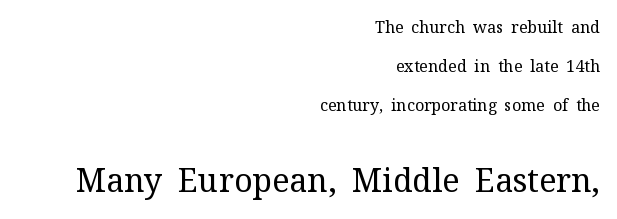
{"serif": "yes", "italic": "no", "bold": "no", "weight": "regular", "width": "normal", "stroke_contrast": "medium", "x_height": "medium", "monospaced": "no", "underline": "no", "align": "right", "line_spacing": "loose", "line_spacing_ratio": 2.44, "letter_spacing": "normal", "letter_spacing_em": 0.0, "larger_block": "second", "size_ratio": 2.0, "glyph_px": 32}
